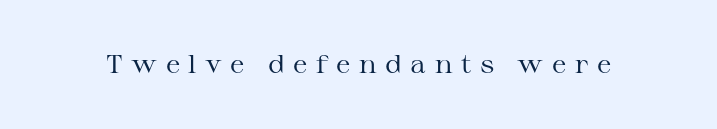
Q: Is the text bold? A: No.
Q: Is the text italic (slanted)? A: No, it is upright.
Q: Is the text underlined? A: No.
Q: Is the spacing between letters normal or unusually wide? A: Unusually wide.
